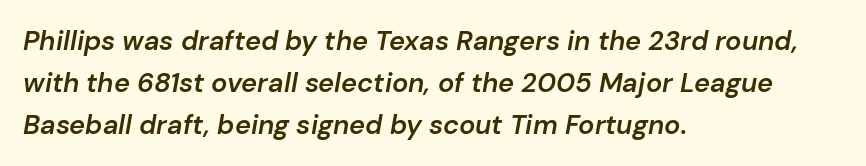
One-word summary of the alignment: left. Leading: standard. The line texture is even and compact thanks to regular tracking. The font is running at a semibold setting, under full bold.
